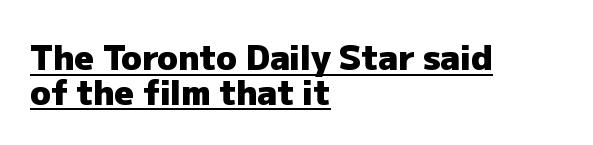
The image shows 34 px heavy sans-serif type, upright; set left-aligned, tight line spacing (1.02x), normal letter spacing, underlined; low stroke contrast and a medium x-height.
